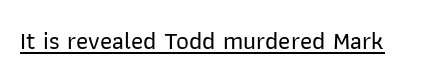
{"italic": "no", "underline": "yes", "letter_spacing": "normal", "letter_spacing_em": 0.0, "glyph_px": 25}
